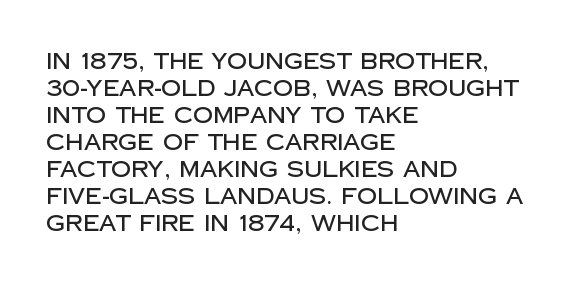
The horizontal fit of the characters is conventional and even. The typesetter chose a ragged-right arrangement here. Upright lettering throughout. The specimen omits any rule beneath the text block's lines.
